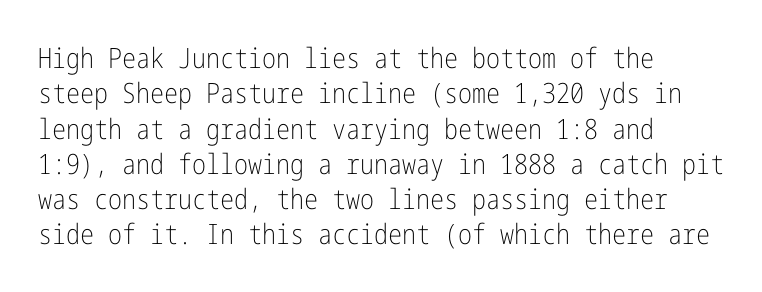
The words here are not underlined. The letters look calm and open, with moderate or lighter stems. Line spacing here is normal. Does the copy run flush right? No — it runs flush left. The type sits square on the baseline with zero lean.
